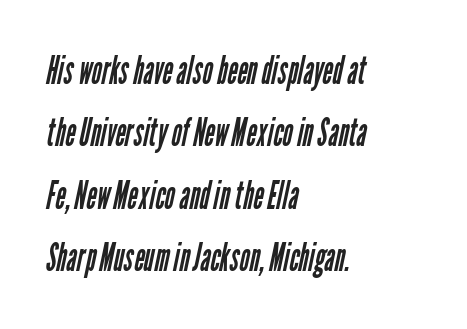
Check where the strokes stop: nothing finishes them off — pure sans. The ragged edge is on the right, which tells us the setting is flush left. Check the space under the baseline: it is left empty. The passage shown stacks its lines at a standard gap.
